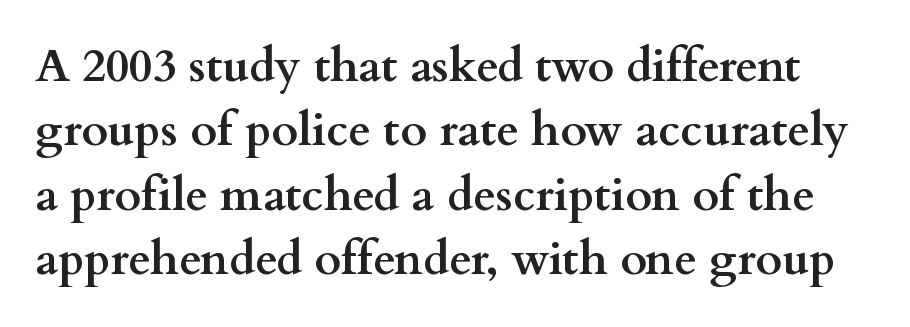
{"serif": "yes", "italic": "no", "bold": "yes", "weight": "semibold", "width": "wide", "stroke_contrast": "medium", "x_height": "small", "monospaced": "no", "underline": "no", "line_spacing": "normal", "line_spacing_ratio": 1.4, "letter_spacing": "normal", "letter_spacing_em": 0.0, "glyph_px": 46}
